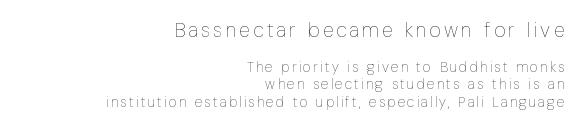
Q: Is the text bold? A: No.
Q: Is the text italic (slanted)? A: No, it is upright.
Q: Is the text underlined? A: No.
Q: How is the paragraph aligned? A: Right-aligned.
Q: Is the spacing between lines tight, normal or loose? A: Normal.
Q: Which block of text is set in a larger size, the first (top) or the second (bottom)? A: The first (top) one.
